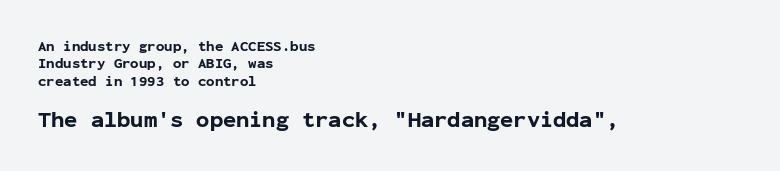
These lines carry a lot of weight — the face is fully bold. Two sizes are in play, and the larger belongs to the second block. Notice how the passage keeps a crisp vertical edge on the left only. Ascenders rise straight up at ninety degrees. Characters follow at the spacing the type designer built in.
